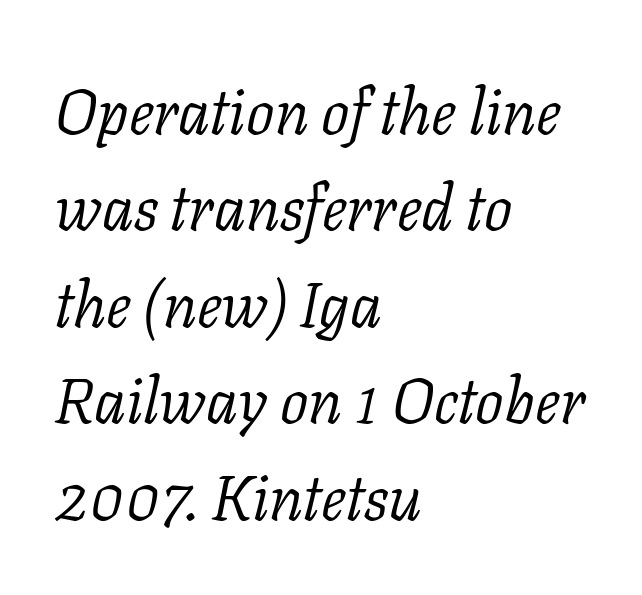
{"serif": "yes", "italic": "yes", "lean": "right", "slant_degrees": 11, "bold": "no", "weight": "light", "width": "normal", "stroke_contrast": "low", "x_height": "medium", "monospaced": "no", "underline": "no", "align": "left", "line_spacing": "normal", "line_spacing_ratio": 1.53, "letter_spacing": "normal", "letter_spacing_em": 0.0, "glyph_px": 63}
